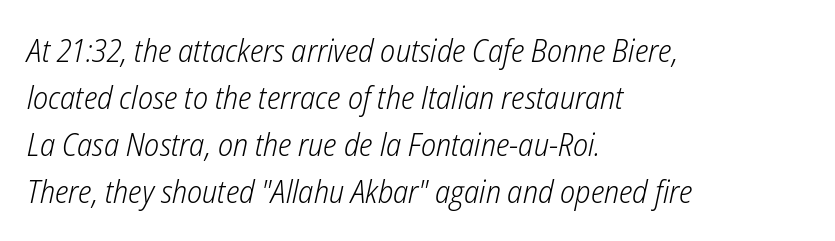
This rendering leaves character spacing at its baseline value. Normally led — the rows are evenly, conventionally spaced. Any mark beneath the type? The region is blank. Left-aligned paragraph, ragged on the right. The weight tops out at a normal text grade.
